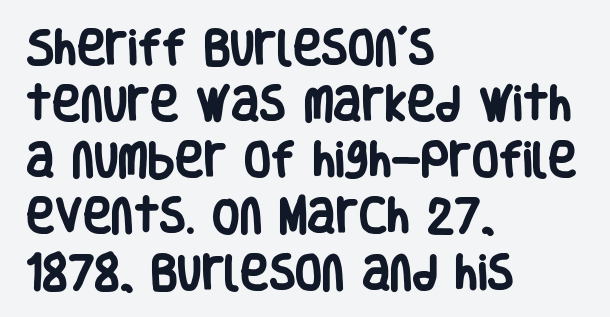
How would I describe the line gaps? Plain and ordinary. Weight check: bold — yes, fully. Just letters on the line, the space beneath them empty. Upright lettering throughout. Nope, no serifs anywhere on these letters. These lines are rendered in a variable-pitch font.
